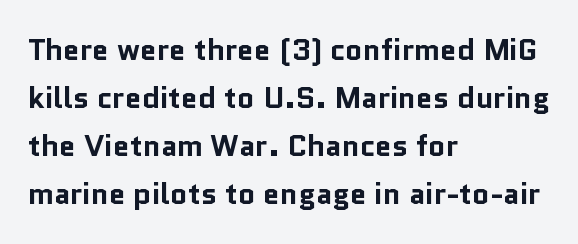
{"serif": "no", "italic": "no", "bold": "yes", "weight": "bold", "width": "normal", "stroke_contrast": "low", "x_height": "medium", "monospaced": "no", "underline": "no", "align": "left", "line_spacing": "normal", "line_spacing_ratio": 1.6, "letter_spacing": "normal", "letter_spacing_em": 0.0, "glyph_px": 30}
